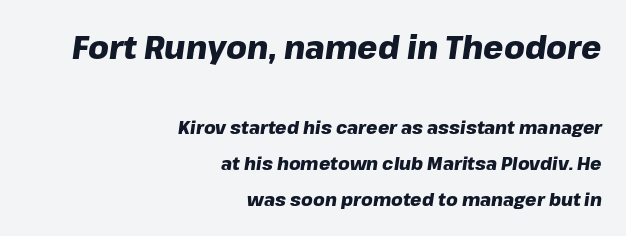
The image shows 32 px heavy type, italic (leaning right); set right-aligned, loose line spacing (2.0x), normal letter spacing, not underlined; the first (top) block is 1.78x larger; low stroke contrast and a medium x-height.
